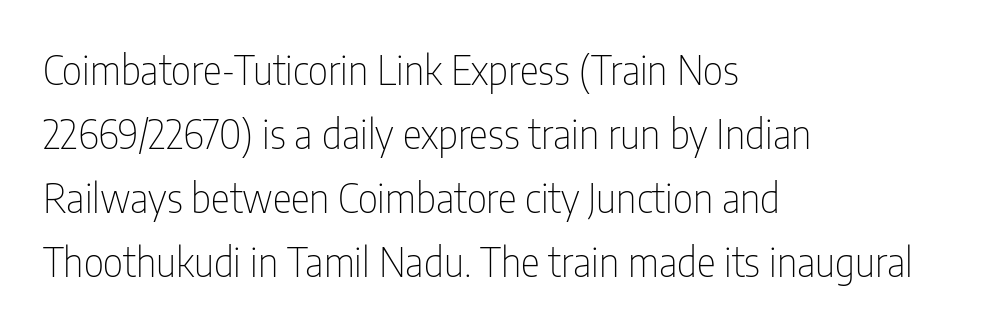
The image shows 40 px thin, condensed sans-serif type, upright; set left-aligned, normal line spacing (1.6x), normal letter spacing, not underlined; low stroke contrast and a medium x-height.
